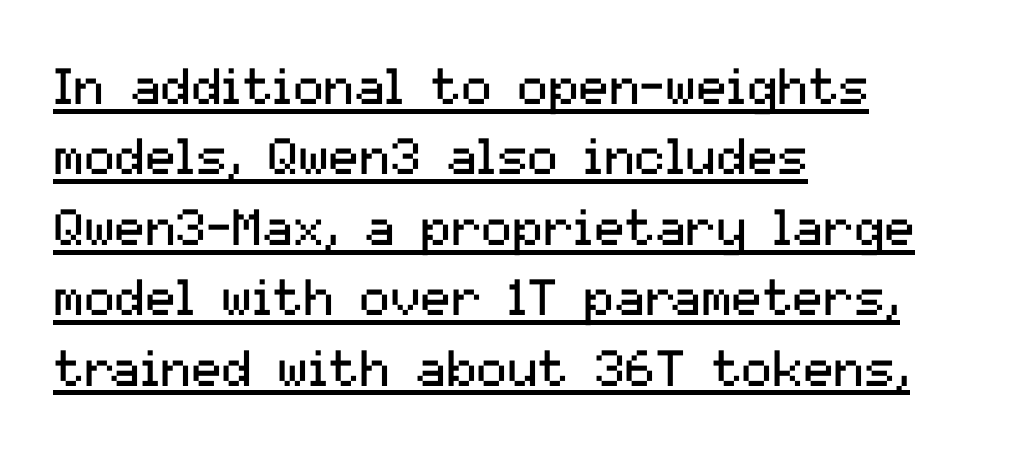
The image shows 51 px regular-weight sans-serif type, upright; set left-aligned, normal line spacing (1.38x), normal letter spacing, underlined; medium stroke contrast and a medium x-height.
